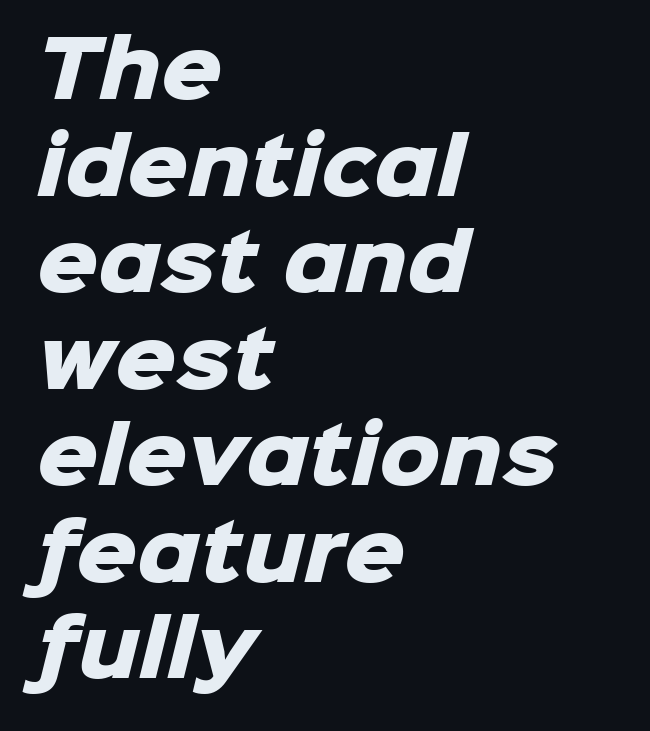
Q: Is the text bold? A: Yes.
Q: Is the typeface a serif or a sans-serif typeface? A: Sans-serif.
Q: Is the text underlined? A: No.
Q: How is the paragraph aligned? A: Left-aligned.
Q: Is the spacing between letters normal or unusually wide? A: Normal.
Q: Is the spacing between lines tight, normal or loose? A: Normal.
Q: Width (condensed, normal, or wide)? A: Normal.
Q: Stroke contrast? A: Low.
Q: x-height? A: Medium.
Q: Monospaced? A: No.
